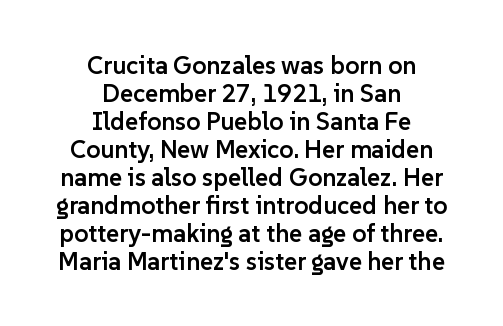
The space directly below the letters is spotless. Vertically, the passage feels compressed, each row crowding the next. The strokes are fattened partway — semibold, not bold. Upright lettering throughout.
